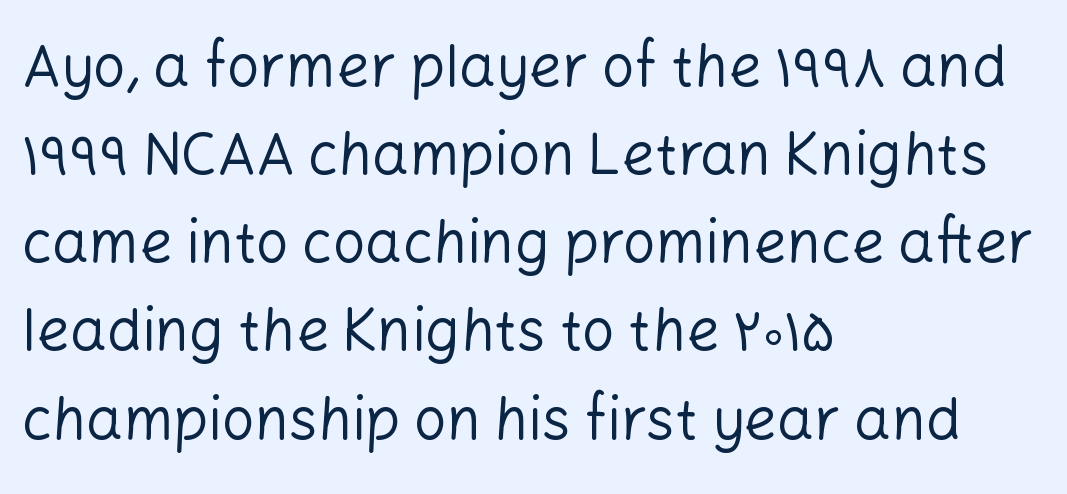
Check where the strokes stop: nothing finishes them off — pure sans. Every stem runs plumb, perpendicular to the baseline. Weight class: somewhere from thin through regular. Students, note that the glyphs here touch the page at normal intervals. The space directly below the letters is spotless.
